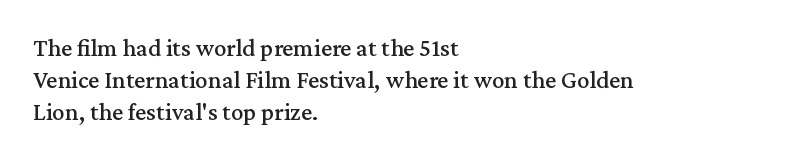
{"italic": "no", "underline": "no", "align": "left", "line_spacing": "normal", "line_spacing_ratio": 1.28, "letter_spacing": "normal", "letter_spacing_em": 0.0, "glyph_px": 25}
